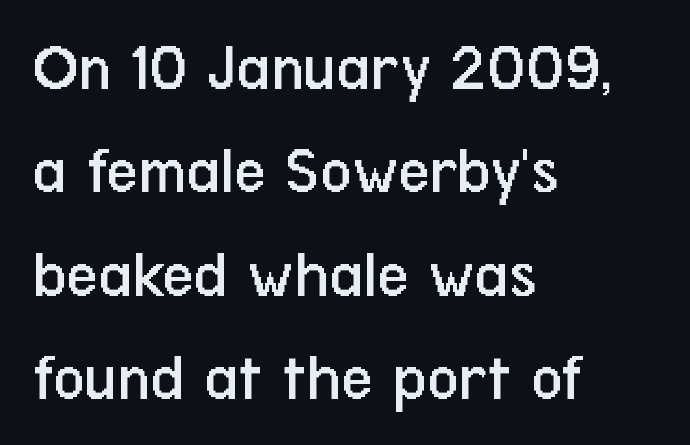
Unbolded letterforms with no extra heft. Is there much room between lines? A standard amount, neither cramped nor airy. You could not count columns in this text — the font is proportionally spaced. Plain, unruled lines of type.
